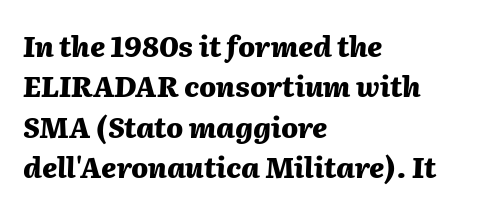
Q: Is the text bold? A: Yes.
Q: Is the text italic (slanted)? A: Yes, it leans right by about 2 degrees.
Q: Is the text underlined? A: No.
Q: How is the paragraph aligned? A: Left-aligned.
Q: Is the spacing between letters normal or unusually wide? A: Normal.
Q: Is the spacing between lines tight, normal or loose? A: Normal.
Q: Width (condensed, normal, or wide)? A: Normal.
Q: Stroke contrast? A: Medium.
Q: x-height? A: Medium.
Q: Monospaced? A: No.
